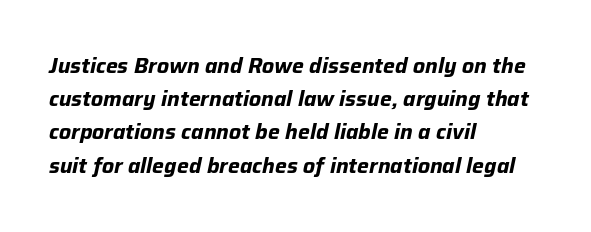
{"italic": "yes", "lean": "right", "slant_degrees": 12, "bold": "yes", "underline": "no", "align": "left", "line_spacing": "normal", "line_spacing_ratio": 1.58, "letter_spacing": "normal", "letter_spacing_em": 0.0, "glyph_px": 21}
